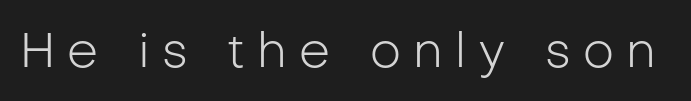
The image shows 49 px light sans-serif type, upright; set unusually wide letter spacing (+0.25 em), not underlined; low stroke contrast and a medium x-height.
